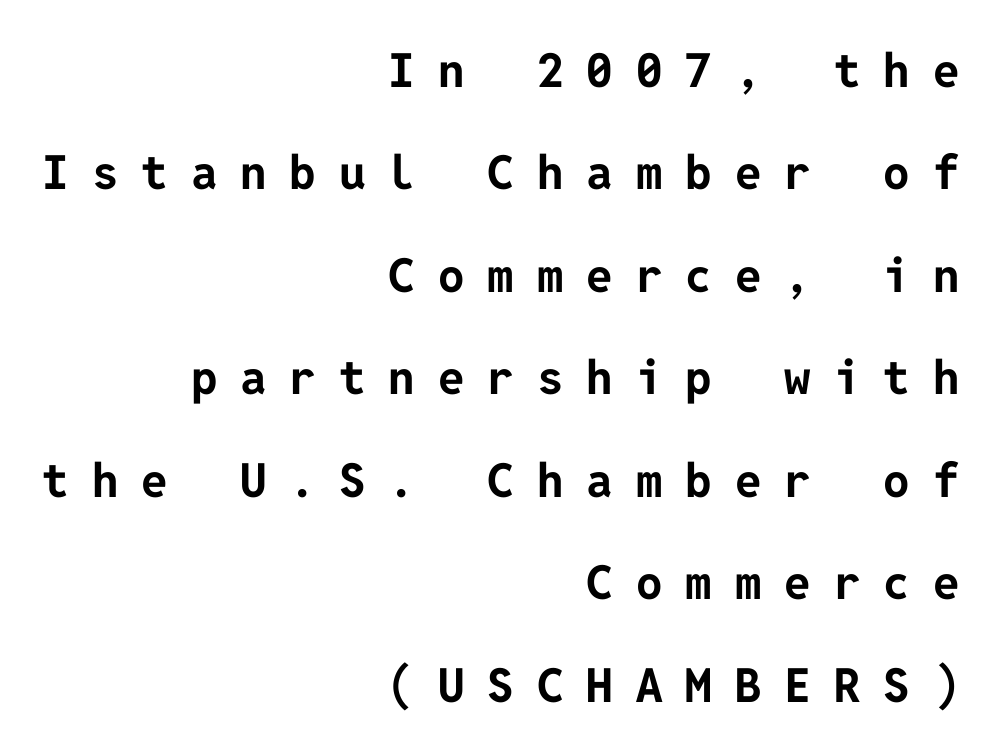
Q: Is the text bold? A: Yes.
Q: Is the text italic (slanted)? A: No, it is upright.
Q: Is the typeface a serif or a sans-serif typeface? A: Sans-serif.
Q: Is the text underlined? A: No.
Q: How is the paragraph aligned? A: Right-aligned.
Q: Is the spacing between letters normal or unusually wide? A: Unusually wide.
Q: Is the spacing between lines tight, normal or loose? A: Loose.
Q: Width (condensed, normal, or wide)? A: Normal.
Q: Stroke contrast? A: Low.
Q: x-height? A: Medium.
